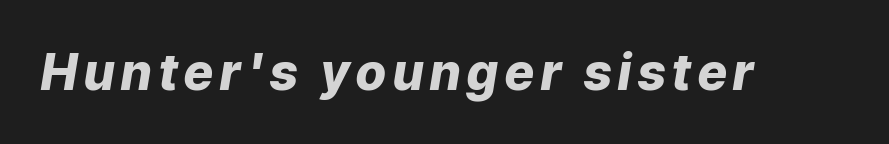
{"italic": "yes", "lean": "right", "slant_degrees": 9, "bold": "yes", "weight": "heavy", "width": "normal", "stroke_contrast": "low", "x_height": "medium", "monospaced": "no", "underline": "no", "glyph_px": 50}
